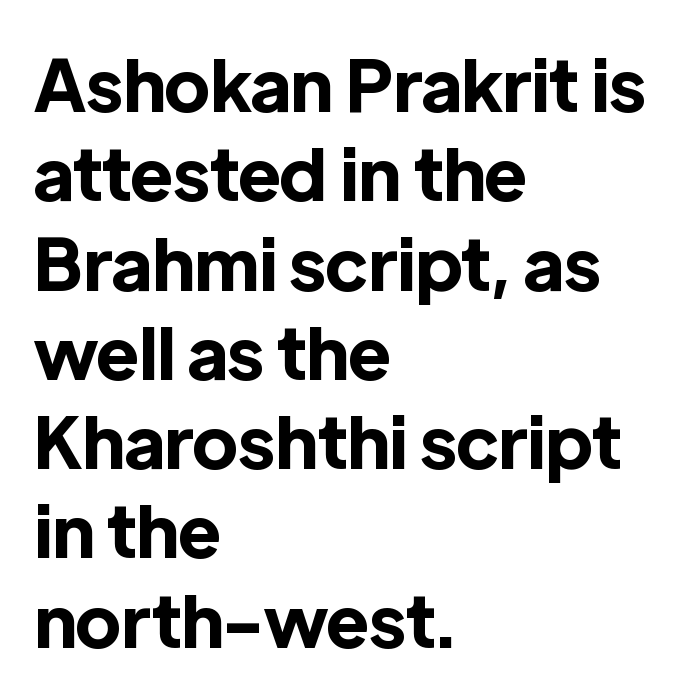
The letters advance in unequal steps, a hallmark of proportional type. This is roman type, the default non-slanted kind. The font is running at its bold setting. To sum up the face: it is a sans, with no serifs. How are the letters spaced? Ordinarily, with no added tracking. No word sits above an underline.
